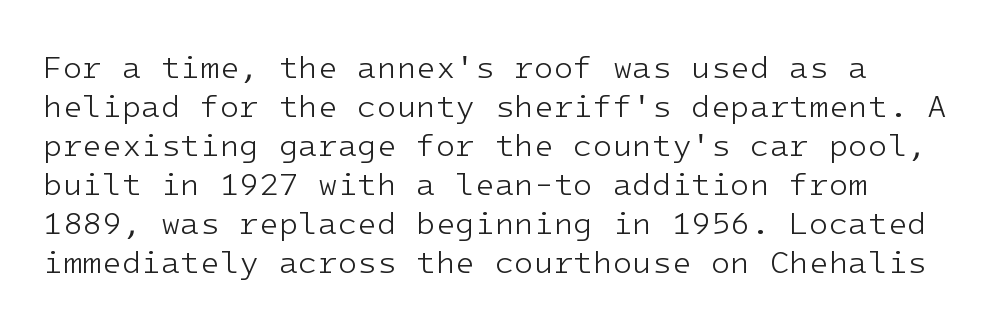
{"serif": "no", "italic": "no", "bold": "no", "weight": "light", "width": "normal", "stroke_contrast": "low", "x_height": "medium", "monospaced": "yes", "underline": "no", "line_spacing_ratio": 1.22, "letter_spacing": "normal", "letter_spacing_em": 0.0, "glyph_px": 32}
